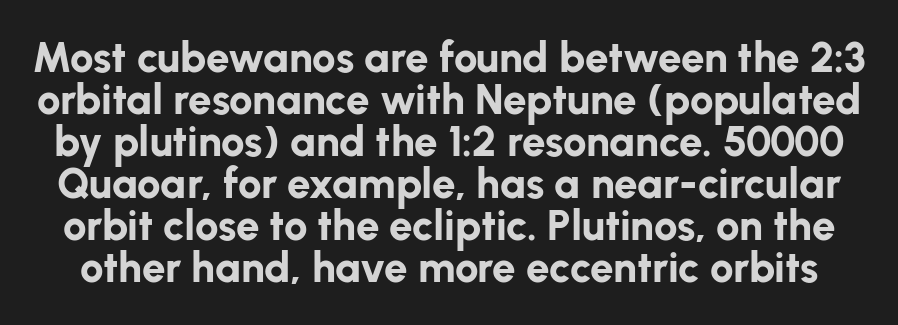
The image shows 42 px bold sans-serif type, upright; set tight line spacing (1.0x), normal letter spacing, not underlined; low stroke contrast and a medium x-height.
